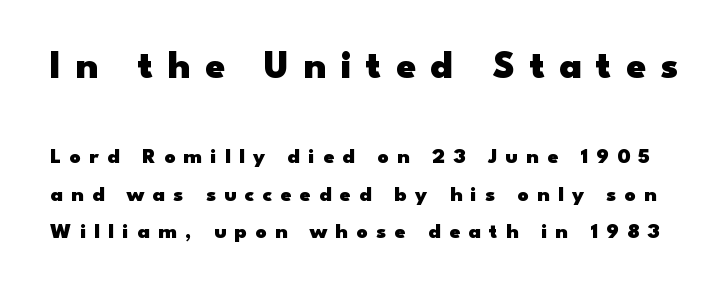
{"serif": "no", "italic": "no", "bold": "yes", "weight": "heavy", "width": "wide", "stroke_contrast": "low", "x_height": "small", "monospaced": "no", "underline": "no", "line_spacing": "normal", "line_spacing_ratio": 1.7, "letter_spacing": "wide", "letter_spacing_em": 0.37, "larger_block": "first", "size_ratio": 1.77, "glyph_px": 39}
